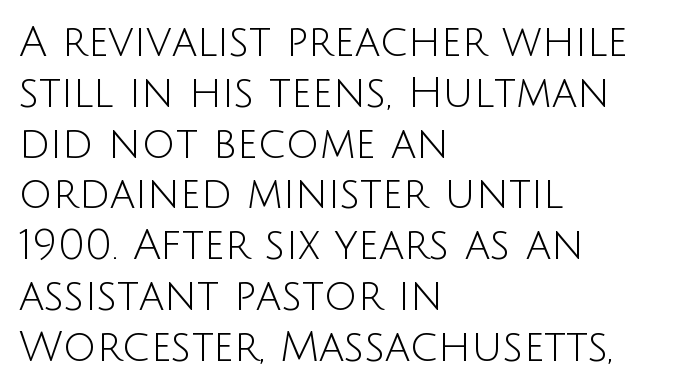
Q: Is the text bold? A: No.
Q: Is the text italic (slanted)? A: No, it is upright.
Q: Is the typeface a serif or a sans-serif typeface? A: Sans-serif.
Q: Is the text underlined? A: No.
Q: How is the paragraph aligned? A: Left-aligned.
Q: Is the spacing between letters normal or unusually wide? A: Normal.
Q: Width (condensed, normal, or wide)? A: Normal.
Q: Stroke contrast? A: Low.
Q: x-height? A: Large.
Q: Monospaced? A: No.
